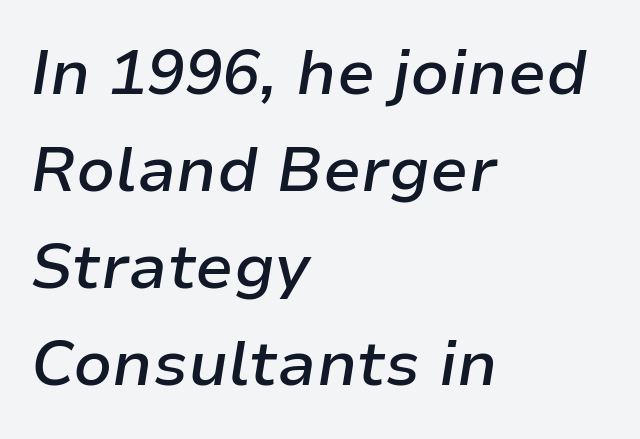
{"italic": "yes", "lean": "right", "slant_degrees": 9, "bold": "semi", "weight": "semibold", "width": "normal", "stroke_contrast": "low", "x_height": "medium", "monospaced": "no", "underline": "no", "align": "left", "line_spacing": "normal", "line_spacing_ratio": 1.54, "letter_spacing": "normal", "letter_spacing_em": 0.0, "glyph_px": 63}
